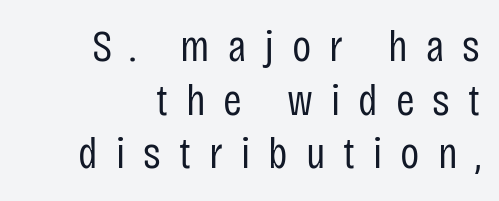
The text block is weighted toward the right margin, trailing off unevenly leftward. This is not heavy type; no bold has been used. Someone cranked the tracking dial way up on this one. Proportional: the letters do not fall into vertical columns. Rule under the text: the space is simply empty.
